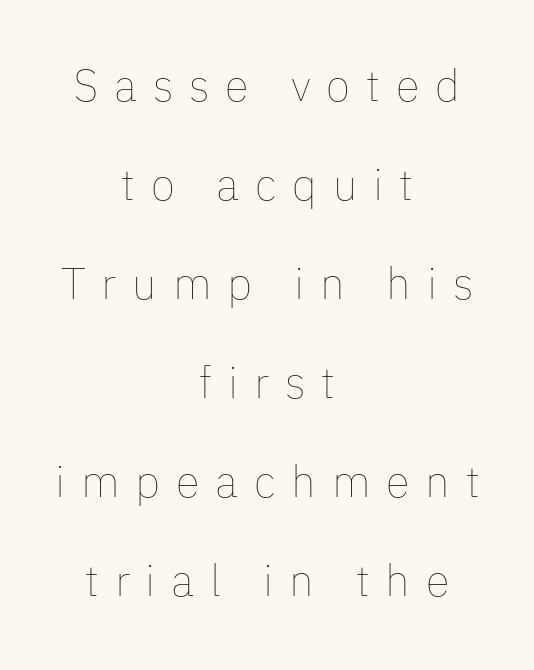
{"italic": "no", "bold": "no", "weight": "thin", "width": "normal", "stroke_contrast": "low", "x_height": "medium", "monospaced": "no", "underline": "no", "align": "center", "line_spacing": "loose", "line_spacing_ratio": 2.25, "letter_spacing": "wide", "letter_spacing_em": 0.36, "glyph_px": 44}
